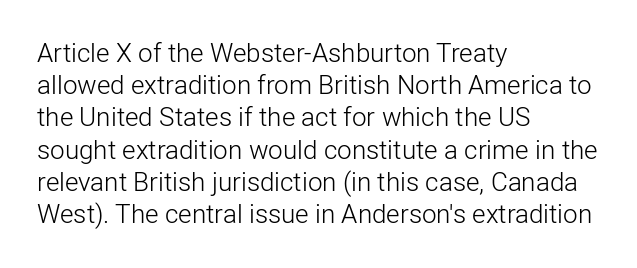
Q: Is the text bold? A: No.
Q: Is the text italic (slanted)? A: No, it is upright.
Q: Is the text underlined? A: No.
Q: How is the paragraph aligned? A: Left-aligned.
Q: Is the spacing between letters normal or unusually wide? A: Normal.
